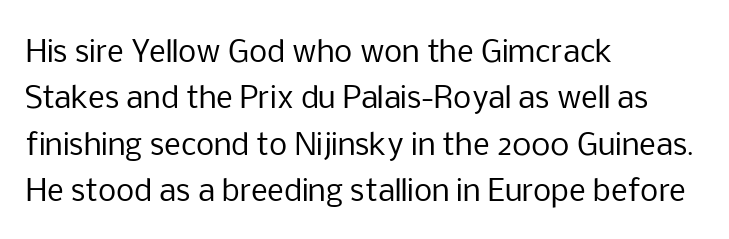
Note: no serifs on the glyphs. Each word holds together tightly as a unit, with standard inter-letter gaps. Casual observation: everything's shoved over to the left. Ordinary non-slanted type is in use. Spacing verdict: proportional, widths tailored to each character. The zone under the glyphs is completely vacant.
